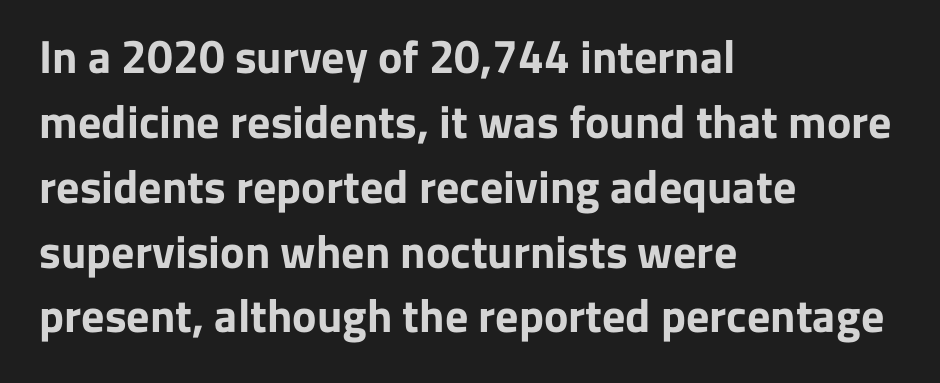
The image shows 46 px bold sans-serif type, upright; set left-aligned, normal line spacing (1.41x), normal letter spacing, not underlined; low stroke contrast and a medium x-height.
